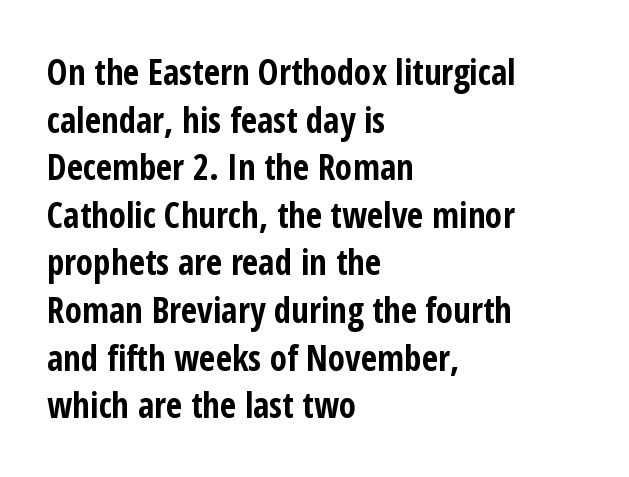
{"serif": "no", "italic": "no", "bold": "yes", "weight": "bold", "width": "condensed", "stroke_contrast": "low", "x_height": "medium", "monospaced": "no", "underline": "no", "align": "left", "line_spacing": "normal", "line_spacing_ratio": 1.36, "letter_spacing": "normal", "letter_spacing_em": 0.0, "glyph_px": 35}
